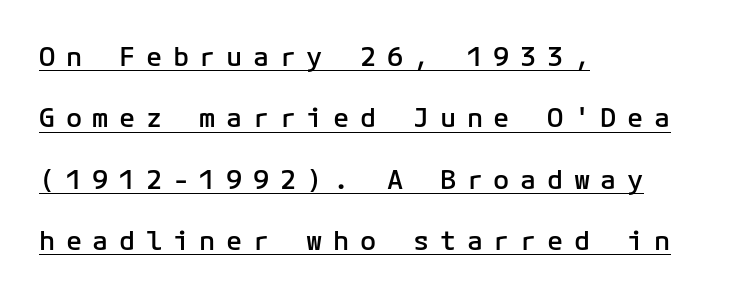
Q: Is the text bold? A: Semi-bold.
Q: Is the text italic (slanted)? A: No, it is upright.
Q: Is the text underlined? A: Yes.
Q: How is the paragraph aligned? A: Left-aligned.
Q: Is the spacing between letters normal or unusually wide? A: Unusually wide.
Q: Is the spacing between lines tight, normal or loose? A: Loose.
